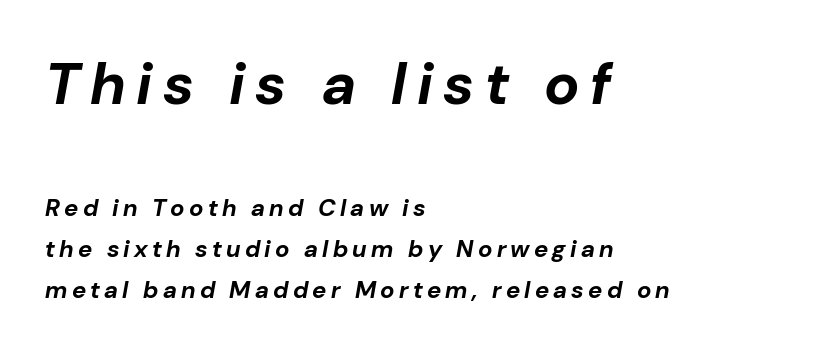
{"italic": "yes", "lean": "right", "slant_degrees": 10, "bold": "yes", "weight": "bold", "width": "normal", "stroke_contrast": "low", "x_height": "medium", "monospaced": "no", "underline": "no", "align": "left", "line_spacing": "normal", "line_spacing_ratio": 1.7, "larger_block": "first", "size_ratio": 2.46, "glyph_px": 59}
